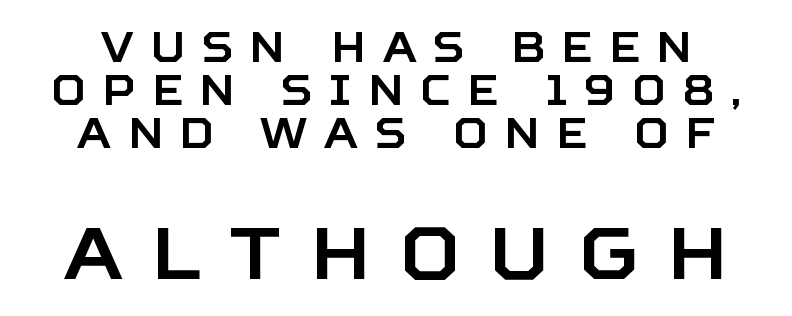
{"serif": "no", "italic": "no", "width": "normal", "stroke_contrast": "low", "x_height": "large", "monospaced": "no", "underline": "no", "line_spacing": "tight", "line_spacing_ratio": 1.02, "letter_spacing": "wide", "letter_spacing_em": 0.4, "larger_block": "second", "size_ratio": 1.74, "glyph_px": 73}
